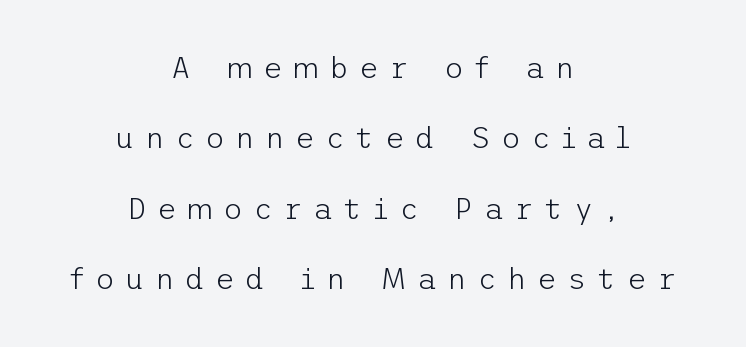
{"serif": "no", "italic": "no", "bold": "no", "weight": "light", "width": "normal", "stroke_contrast": "low", "x_height": "medium", "underline": "no", "align": "center", "line_spacing": "loose", "line_spacing_ratio": 2.35, "letter_spacing": "wide", "letter_spacing_em": 0.35, "glyph_px": 30}
